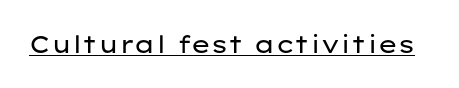
The image shows 24 px text type, upright; set normal letter spacing, underlined.
